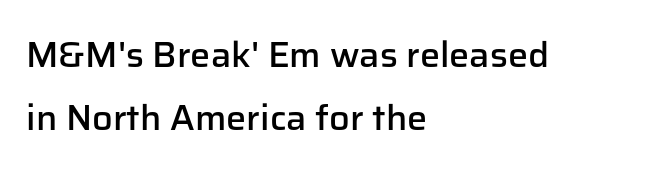
The image shows 36 px semibold sans-serif type, upright; set left-aligned, line spacing 1.75x, normal letter spacing, not underlined; low stroke contrast and a medium x-height.
